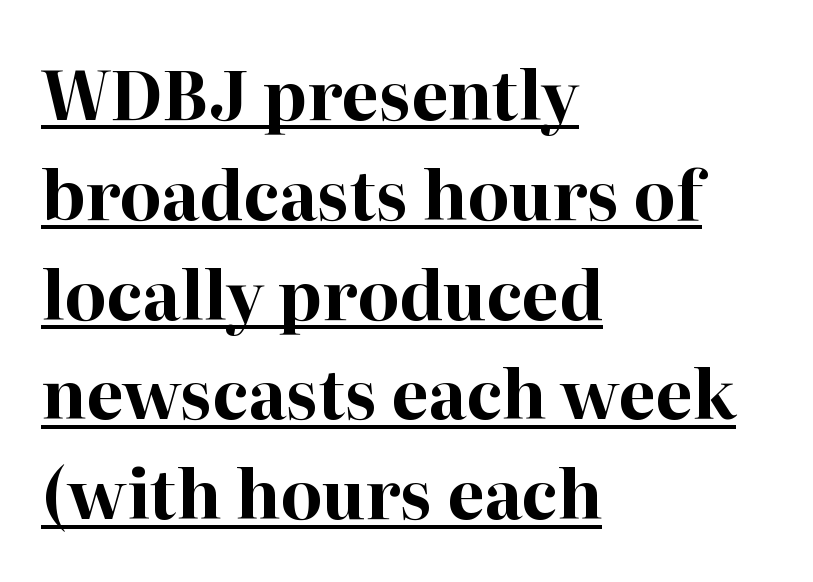
Q: Is the text bold? A: Yes.
Q: Is the text italic (slanted)? A: No, it is upright.
Q: Is the typeface a serif or a sans-serif typeface? A: Serif.
Q: Is the text underlined? A: Yes.
Q: How is the paragraph aligned? A: Left-aligned.
Q: Is the spacing between letters normal or unusually wide? A: Normal.
Q: Is the spacing between lines tight, normal or loose? A: Normal.
Q: Width (condensed, normal, or wide)? A: Normal.
Q: Stroke contrast? A: High.
Q: x-height? A: Medium.
Q: Monospaced? A: No.
